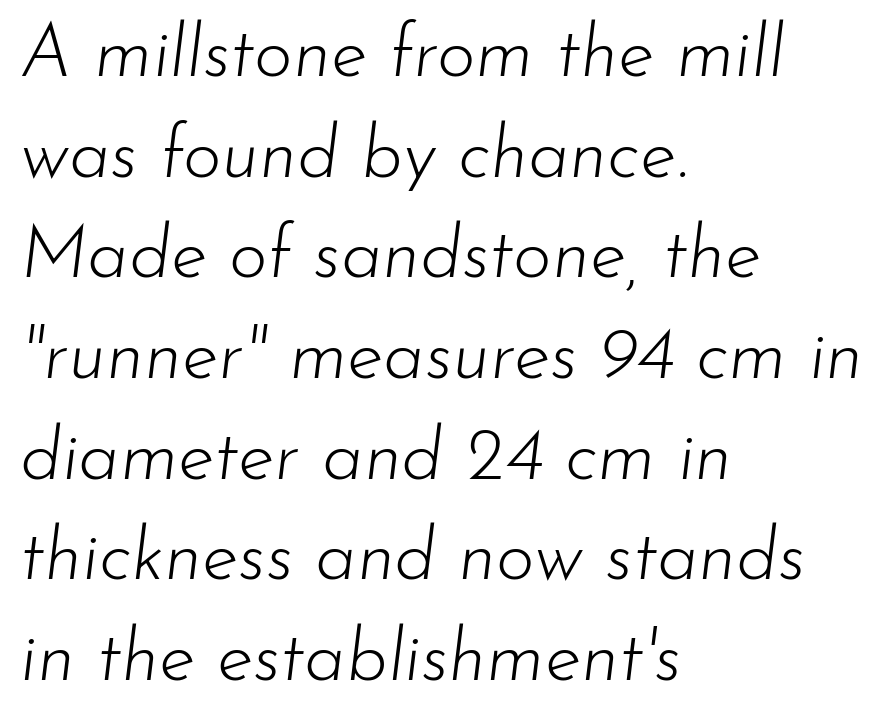
One glance says typical: line gaps are just what's usual. The font's italic variant was chosen for this text. This rendering features lettering with no underline. The rendering uses natural spacing where letterforms have individual widths. The line texture is even and compact thanks to regular tracking. Stems here are at most as thick as an everyday book face.
